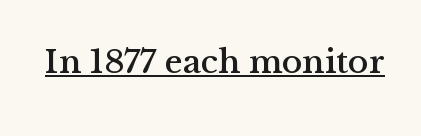
{"serif": "yes", "italic": "no", "width": "normal", "stroke_contrast": "medium", "x_height": "medium", "monospaced": "no", "underline": "yes", "letter_spacing": "normal", "letter_spacing_em": 0.0, "glyph_px": 34}
